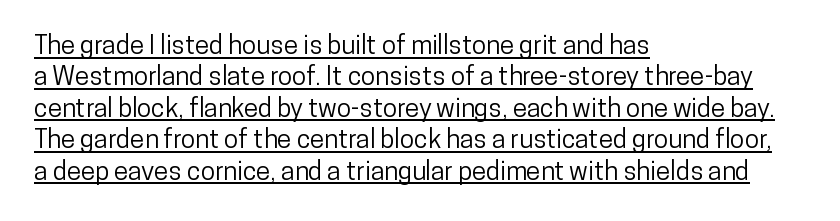
Q: Is the text italic (slanted)? A: No, it is upright.
Q: Is the text underlined? A: Yes.
Q: How is the paragraph aligned? A: Left-aligned.
Q: Is the spacing between letters normal or unusually wide? A: Normal.
